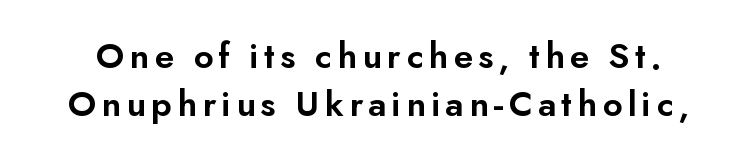
The image shows 37 px semibold sans-serif type, upright; set normal line spacing (1.31x), not underlined; low stroke contrast and a small x-height.
